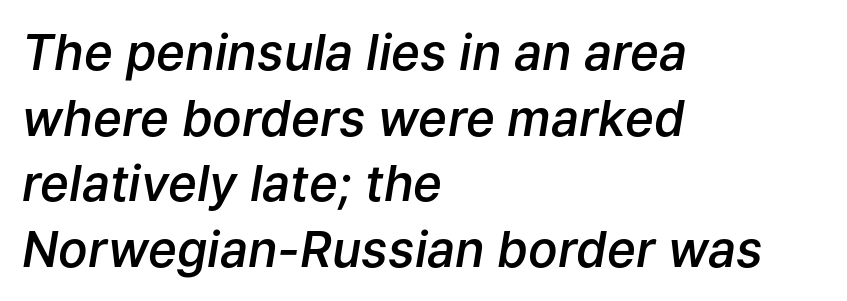
Q: Is the text bold? A: Semi-bold.
Q: Is the text italic (slanted)? A: Yes, it leans right by about 9 degrees.
Q: Is the text underlined? A: No.
Q: How is the paragraph aligned? A: Left-aligned.
Q: Is the spacing between letters normal or unusually wide? A: Normal.
Q: Is the spacing between lines tight, normal or loose? A: Normal.
Q: Width (condensed, normal, or wide)? A: Normal.
Q: Stroke contrast? A: Low.
Q: x-height? A: Medium.
Q: Monospaced? A: No.
